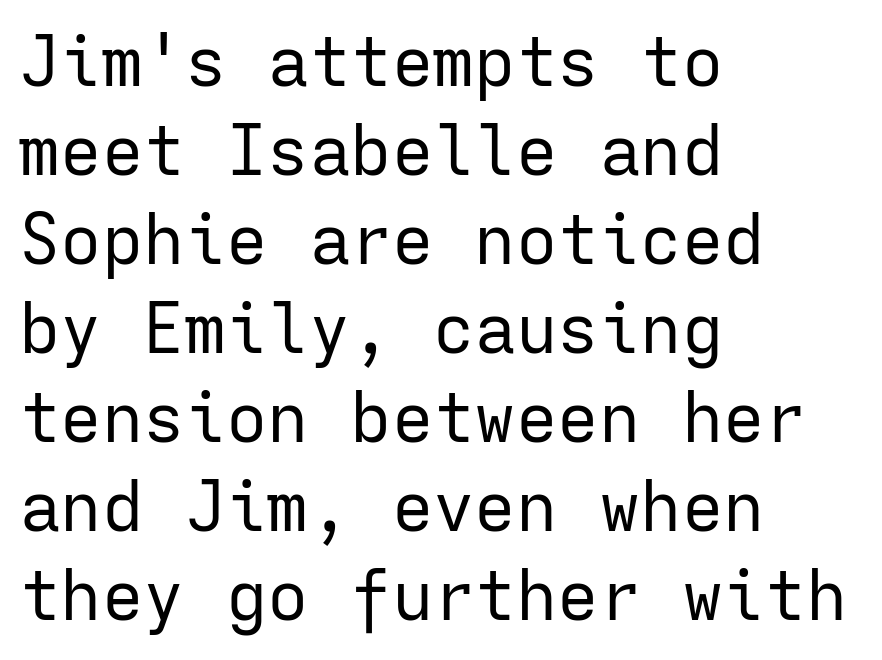
Q: Is the text bold? A: No.
Q: Is the text italic (slanted)? A: No, it is upright.
Q: Is the typeface a serif or a sans-serif typeface? A: Sans-serif.
Q: Is the text underlined? A: No.
Q: How is the paragraph aligned? A: Left-aligned.
Q: Is the spacing between letters normal or unusually wide? A: Normal.
Q: Is the spacing between lines tight, normal or loose? A: Normal.
Q: Width (condensed, normal, or wide)? A: Normal.
Q: Stroke contrast? A: Low.
Q: x-height? A: Medium.
Q: Monospaced? A: Yes.
